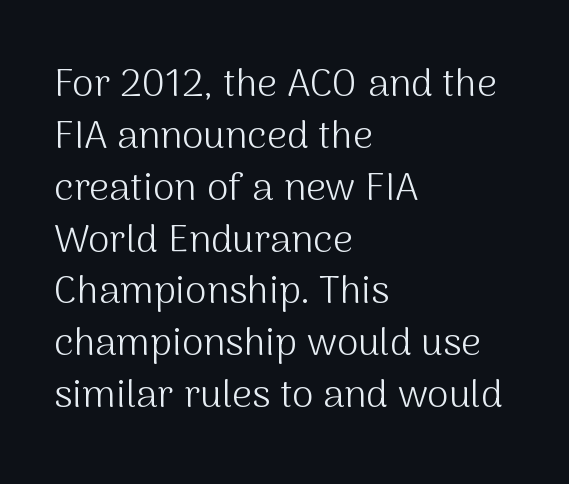
Whoever set this chose a conventional vertical rhythm. You could not count columns in this text — the font is proportionally spaced. You can tell it's not italic because the verticals are truly vertical. You could call the tracking neutral — neither tight nor loose. Stems and bowls with no extra thickness — not bold. Glance below the letters and you will spot only blank space.
